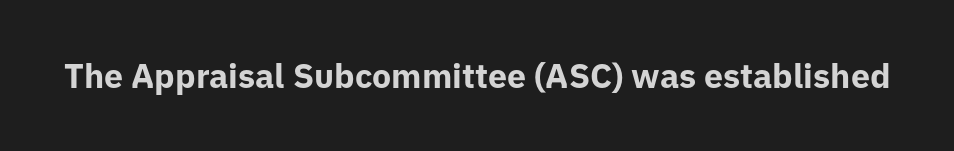
Q: Is the text bold? A: Yes.
Q: Is the text italic (slanted)? A: No, it is upright.
Q: Is the typeface a serif or a sans-serif typeface? A: Sans-serif.
Q: Is the text underlined? A: No.
Q: Is the spacing between letters normal or unusually wide? A: Normal.
Q: Width (condensed, normal, or wide)? A: Normal.
Q: Stroke contrast? A: Low.
Q: x-height? A: Medium.
Q: Monospaced? A: No.
